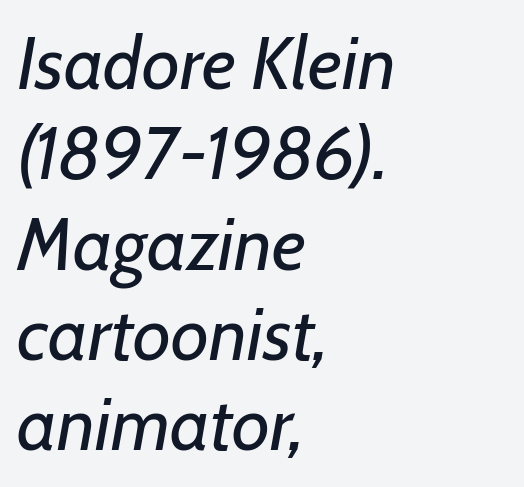
The passage shown leans; its letterforms are oblique. Is this a fixed-width face? No — the glyphs have proportional, varying widths. On a weight scale, this lands at 450 or below. The text block is weighted toward the left margin, trailing off unevenly rightward.
